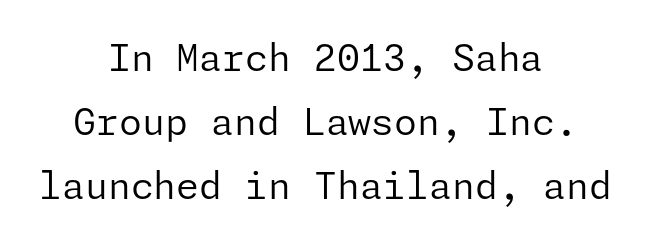
The image shows 37 px regular-weight sans-serif type, upright; set centered, line spacing 1.73x, normal letter spacing, not underlined; low stroke contrast and a medium x-height.
